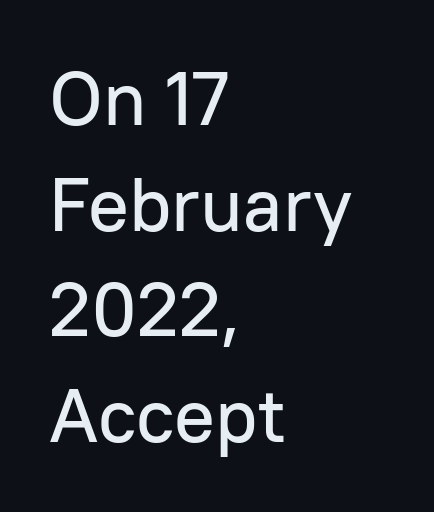
The image shows 76 px sans-serif type, upright; set left-aligned, normal line spacing (1.39x), normal letter spacing, not underlined; low stroke contrast and a medium x-height.
